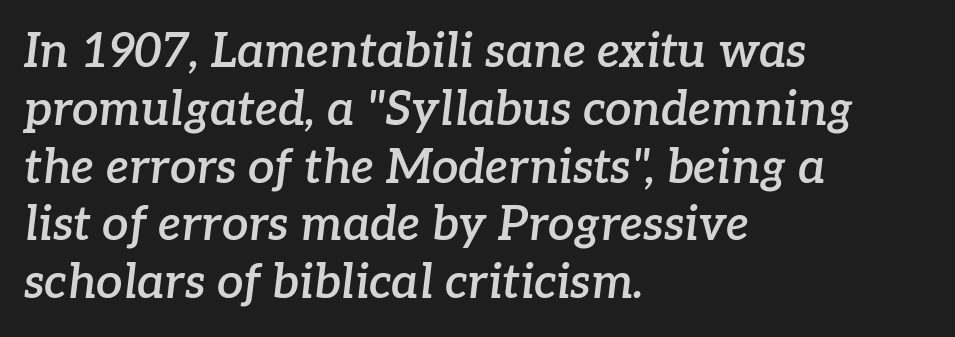
You could not count columns in this text — the font is proportionally spaced. Observe the ordinary spacing: letters are neighbours, not strangers. Every row of glyphs begins at an identical x-position on the left. Descender tails drop into unmarked territory.
